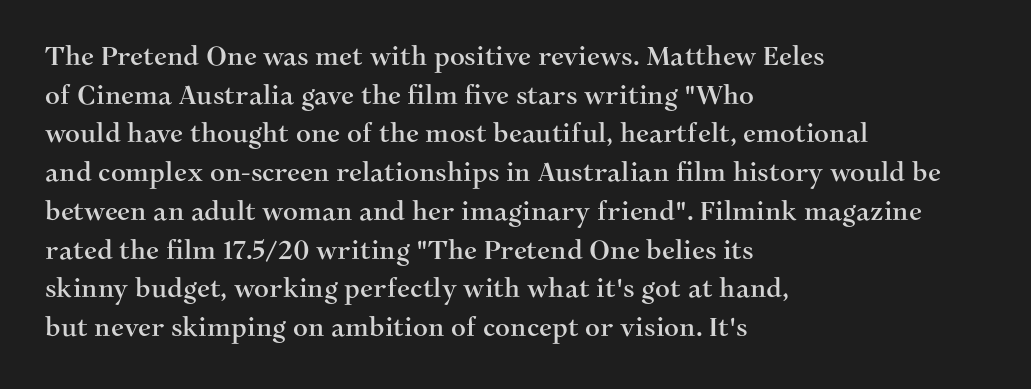
If you measured baseline to baseline, you'd find a middling distance. The line texture is even and compact thanks to regular tracking. Descender tails drop into unmarked territory. Posture: upright roman. Horizontally, the lines are justified to the leading edge only.
